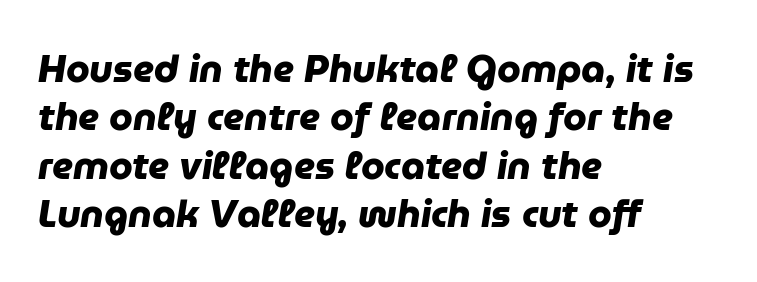
{"serif": "no", "bold": "yes", "weight": "heavy", "width": "normal", "stroke_contrast": "low", "x_height": "medium", "monospaced": "no", "underline": "no", "align": "left", "line_spacing": "normal", "line_spacing_ratio": 1.27, "letter_spacing": "normal", "letter_spacing_em": 0.0, "glyph_px": 38}
